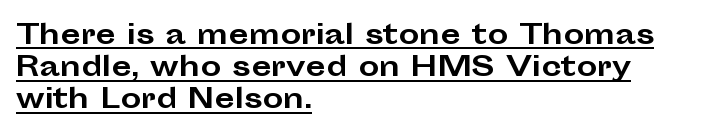
{"italic": "no", "bold": "yes", "underline": "yes", "align": "left", "line_spacing_ratio": 1.24, "letter_spacing": "normal", "letter_spacing_em": 0.0, "glyph_px": 26}
